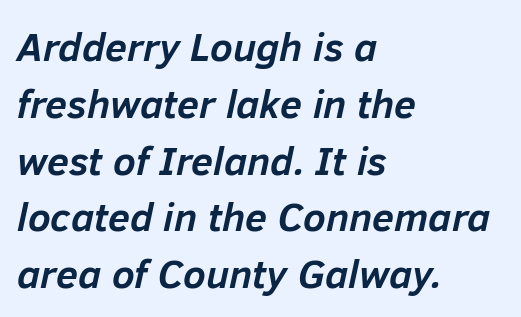
{"italic": "yes", "lean": "right", "slant_degrees": 12, "bold": "yes", "weight": "semibold", "width": "normal", "stroke_contrast": "low", "x_height": "medium", "monospaced": "no", "underline": "no", "align": "left", "line_spacing": "normal", "line_spacing_ratio": 1.42, "letter_spacing": "normal", "letter_spacing_em": 0.0, "glyph_px": 40}
